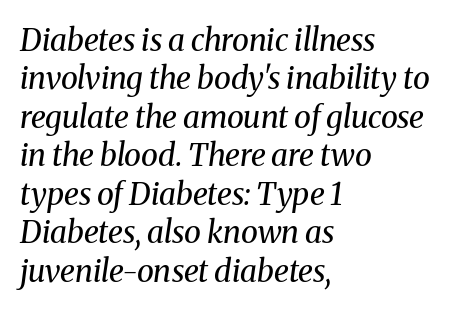
{"serif": "yes", "italic": "yes", "lean": "right", "slant_degrees": 8, "bold": "no", "weight": "regular", "width": "normal", "stroke_contrast": "medium", "x_height": "medium", "monospaced": "no", "underline": "no", "align": "left", "line_spacing_ratio": 1.24, "letter_spacing": "normal", "letter_spacing_em": 0.0, "glyph_px": 31}
